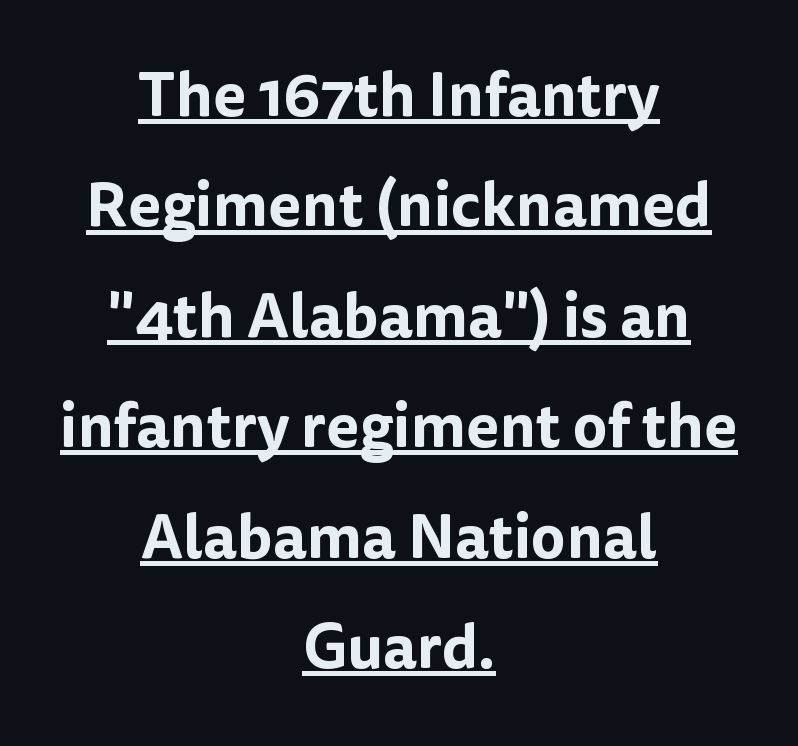
The image shows 61 px sans-serif type, upright; set centered, line spacing 1.81x, normal letter spacing, underlined; low stroke contrast and a medium x-height.
